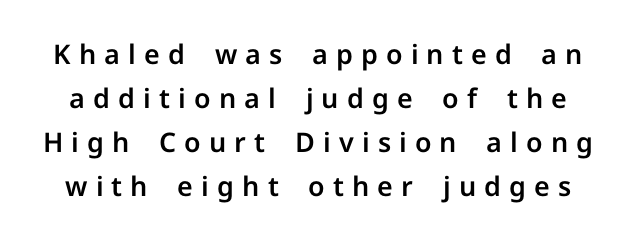
The image shows 27 px text type, upright; set normal line spacing (1.63x), unusually wide letter spacing (+0.3 em), not underlined.
